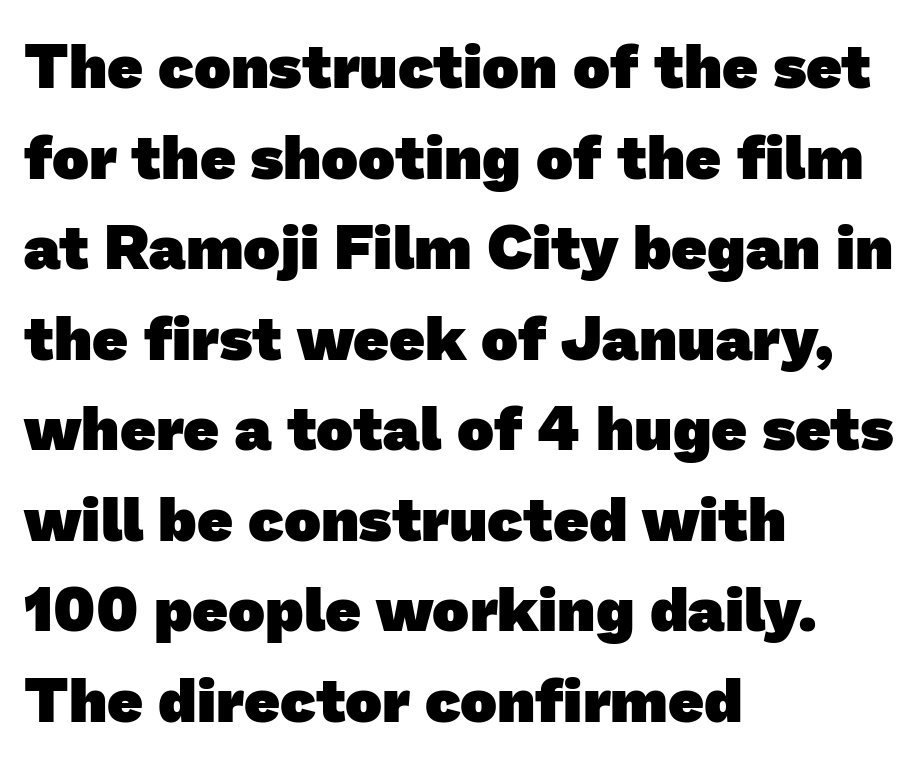
The image shows 62 px heavy sans-serif type; set left-aligned, normal line spacing (1.46x), normal letter spacing, not underlined; low stroke contrast and a medium x-height.
